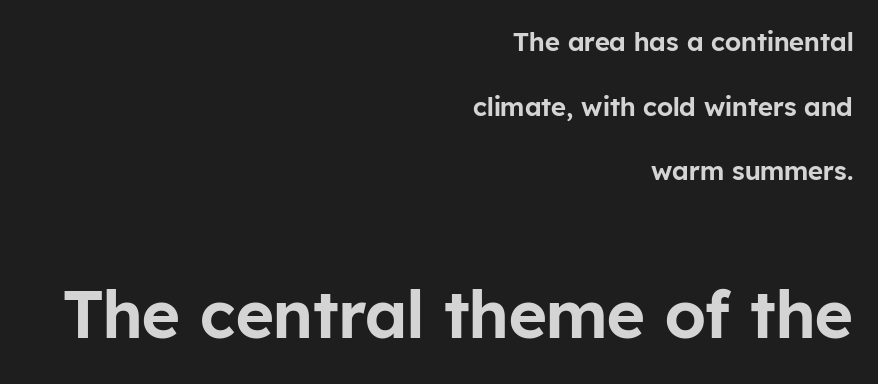
{"serif": "no", "italic": "no", "width": "normal", "stroke_contrast": "low", "x_height": "medium", "monospaced": "no", "underline": "no", "align": "right", "line_spacing": "loose", "line_spacing_ratio": 2.49, "letter_spacing": "normal", "letter_spacing_em": 0.0, "larger_block": "second", "size_ratio": 2.54, "glyph_px": 66}
